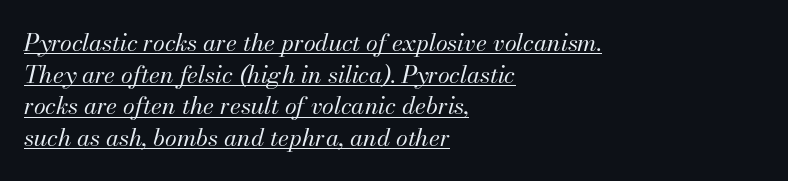
The image shows 24 px text type, italic (leaning right); set left-aligned, normal line spacing (1.32x), normal letter spacing, underlined.
